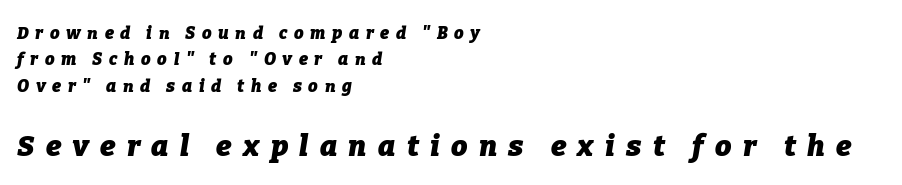
The image shows 29 px heavy type, italic (leaning right); set left-aligned, normal line spacing (1.55x), unusually wide letter spacing (+0.39 em), not underlined; the second (bottom) block is 1.71x larger; low stroke contrast and a medium x-height.
